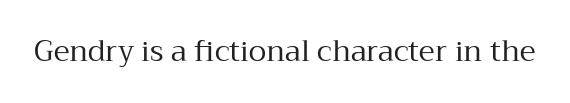
Quick note: underline off. The rendering keeps characters at their native spacing. Weight: not bold — regular or lighter. A typesetter would label this face a serif. Quick note: not italic, upright. Note the varied advance widths — an 'i' is clearly narrower than an 'm'.
